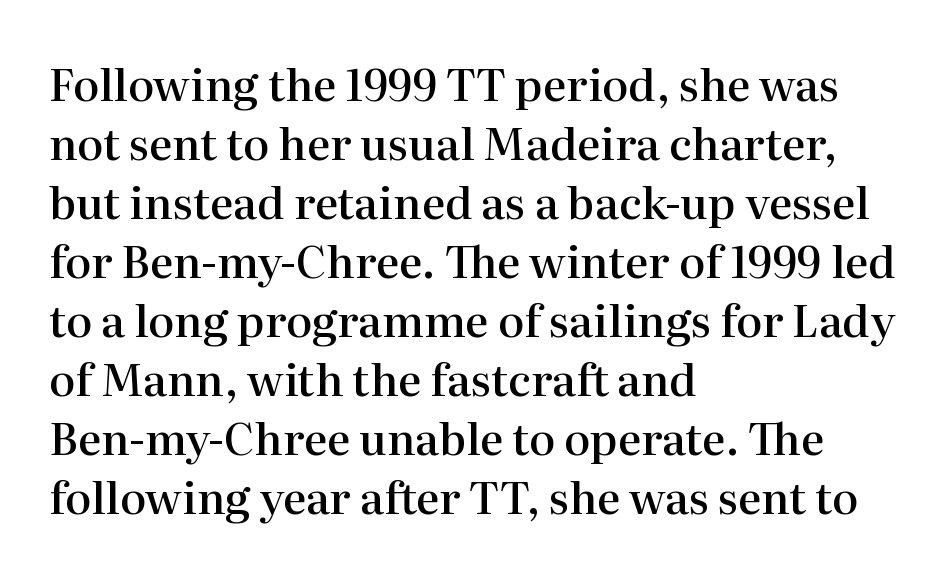
Q: Is the text bold? A: Semi-bold.
Q: Is the text italic (slanted)? A: No, it is upright.
Q: Is the typeface a serif or a sans-serif typeface? A: Serif.
Q: Is the text underlined? A: No.
Q: How is the paragraph aligned? A: Left-aligned.
Q: Is the spacing between letters normal or unusually wide? A: Normal.
Q: Is the spacing between lines tight, normal or loose? A: Normal.
Q: Width (condensed, normal, or wide)? A: Normal.
Q: Stroke contrast? A: High.
Q: x-height? A: Medium.
Q: Monospaced? A: No.
